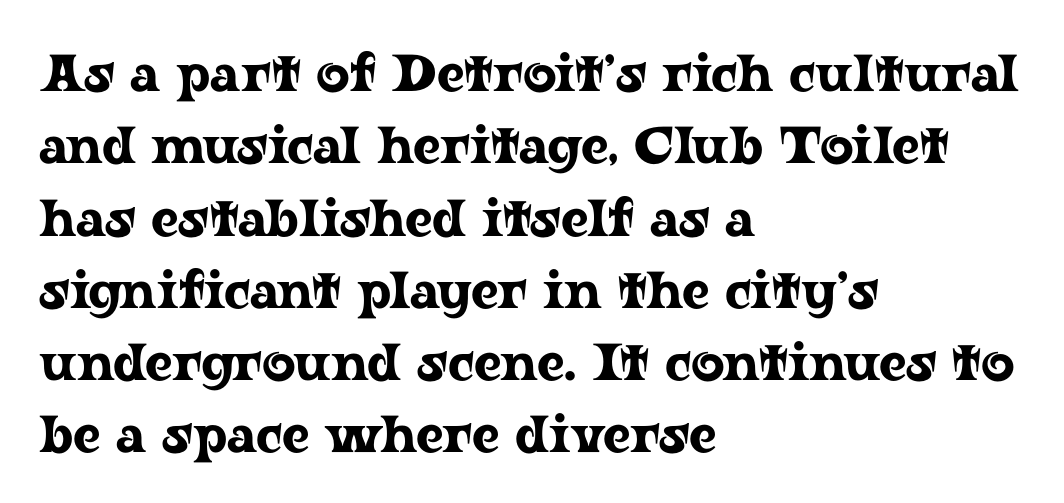
{"serif": "yes", "italic": "no", "width": "wide", "stroke_contrast": "low", "x_height": "medium", "monospaced": "no", "underline": "no", "align": "left", "line_spacing": "normal", "line_spacing_ratio": 1.39, "letter_spacing": "normal", "letter_spacing_em": 0.0, "glyph_px": 52}
